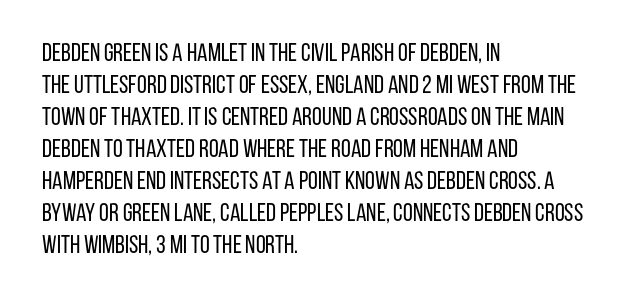
{"italic": "no", "bold": "no", "underline": "no", "align": "left", "line_spacing": "normal", "line_spacing_ratio": 1.28, "letter_spacing": "normal", "letter_spacing_em": 0.0, "glyph_px": 25}
